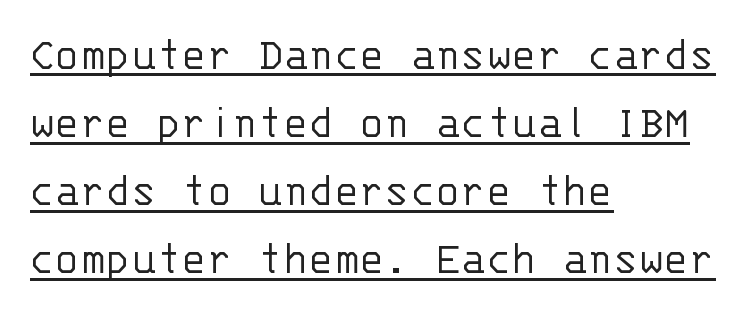
{"serif": "no", "italic": "no", "bold": "no", "weight": "light", "width": "normal", "stroke_contrast": "low", "x_height": "large", "monospaced": "yes", "underline": "yes", "align": "left", "line_spacing": "normal", "line_spacing_ratio": 1.45, "letter_spacing": "normal", "letter_spacing_em": 0.0, "glyph_px": 47}
